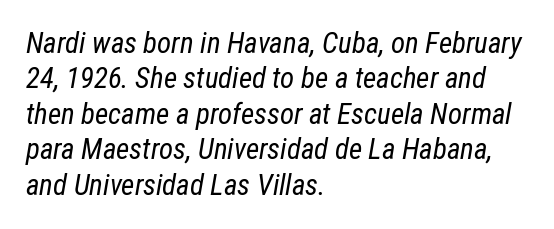
{"italic": "yes", "lean": "right", "slant_degrees": 12, "bold": "no", "weight": "regular", "width": "condensed", "stroke_contrast": "low", "x_height": "medium", "monospaced": "no", "underline": "no", "align": "left", "line_spacing_ratio": 1.22, "letter_spacing": "normal", "letter_spacing_em": 0.0, "glyph_px": 29}
